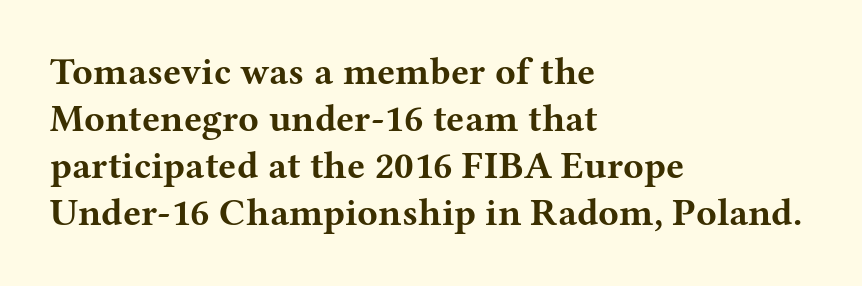
{"serif": "yes", "italic": "no", "bold": "yes", "weight": "bold", "width": "wide", "stroke_contrast": "medium", "x_height": "medium", "monospaced": "no", "underline": "no", "align": "left", "line_spacing_ratio": 1.24, "letter_spacing": "normal", "letter_spacing_em": 0.0, "glyph_px": 38}
